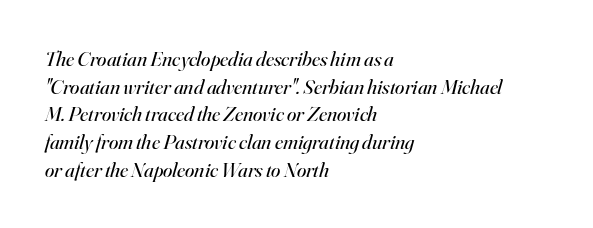
The image shows 21 px text type, italic (leaning right); set left-aligned, normal line spacing (1.32x), normal letter spacing, not underlined.
